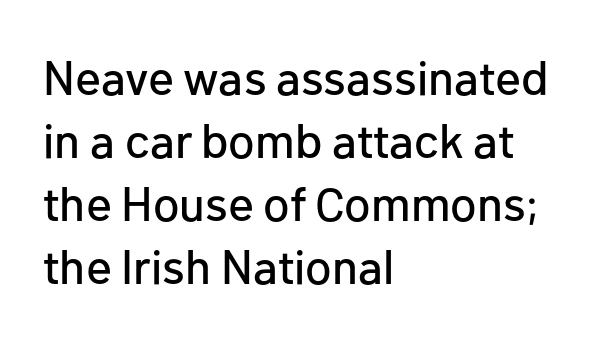
{"serif": "no", "italic": "no", "width": "normal", "stroke_contrast": "low", "x_height": "medium", "monospaced": "no", "underline": "no", "align": "left", "line_spacing": "normal", "line_spacing_ratio": 1.31, "letter_spacing": "normal", "letter_spacing_em": 0.0, "glyph_px": 48}
